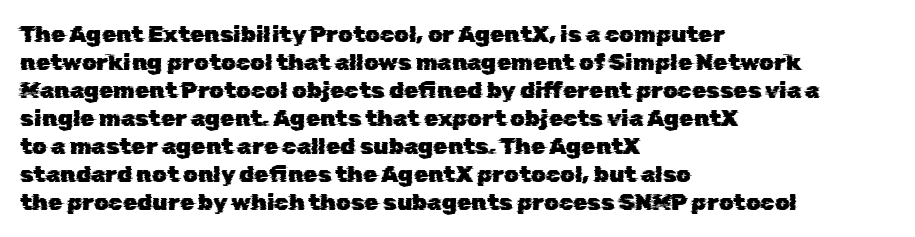
{"underline": "no", "align": "left", "line_spacing_ratio": 1.22, "letter_spacing": "normal", "letter_spacing_em": 0.0, "glyph_px": 23}
